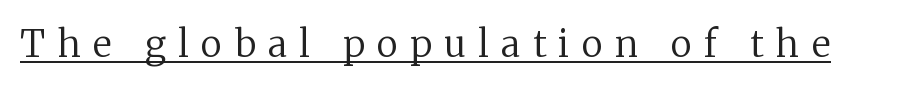
Q: Is the text bold? A: No.
Q: Is the text italic (slanted)? A: No, it is upright.
Q: Is the typeface a serif or a sans-serif typeface? A: Serif.
Q: Is the text underlined? A: Yes.
Q: Is the spacing between letters normal or unusually wide? A: Unusually wide.
Q: Width (condensed, normal, or wide)? A: Normal.
Q: Stroke contrast? A: Medium.
Q: x-height? A: Medium.
Q: Monospaced? A: No.
